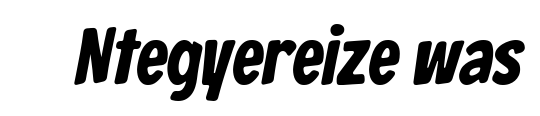
The image shows 78 px condensed sans-serif type; set normal letter spacing, not underlined; low stroke contrast and a medium x-height.
